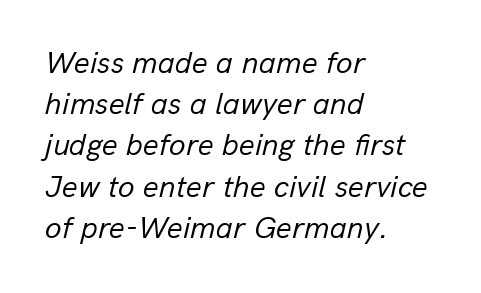
{"italic": "yes", "lean": "right", "slant_degrees": 13, "bold": "no", "weight": "regular", "width": "normal", "stroke_contrast": "low", "x_height": "medium", "monospaced": "no", "underline": "no", "align": "left", "line_spacing": "normal", "line_spacing_ratio": 1.33, "letter_spacing": "normal", "letter_spacing_em": 0.0, "glyph_px": 31}
